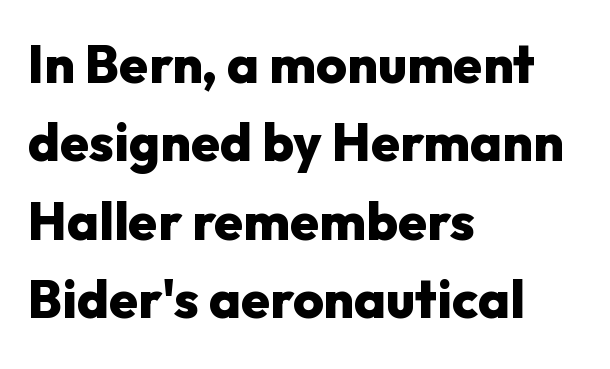
The image shows 53 px heavy sans-serif type, upright; set left-aligned, normal line spacing (1.48x), normal letter spacing, not underlined; low stroke contrast and a medium x-height.
